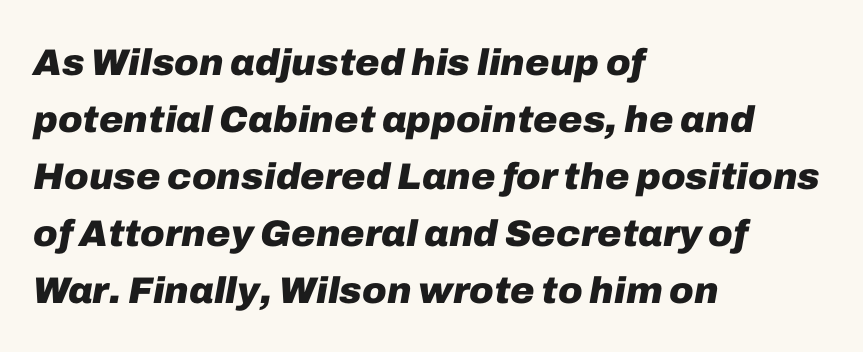
Q: Is the text bold? A: Yes.
Q: Is the text italic (slanted)? A: Yes, it leans right by about 10 degrees.
Q: Is the text underlined? A: No.
Q: How is the paragraph aligned? A: Left-aligned.
Q: Is the spacing between letters normal or unusually wide? A: Normal.
Q: Is the spacing between lines tight, normal or loose? A: Normal.
Q: Width (condensed, normal, or wide)? A: Normal.
Q: Stroke contrast? A: Low.
Q: x-height? A: Medium.
Q: Monospaced? A: No.
